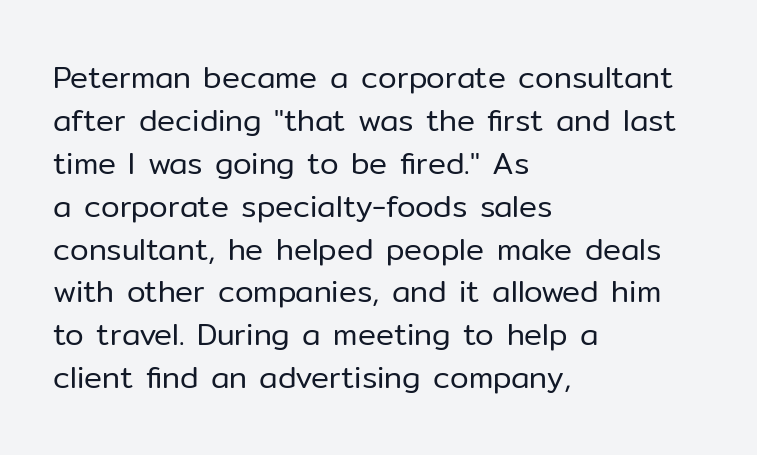
{"serif": "no", "italic": "no", "bold": "no", "weight": "regular", "width": "normal", "stroke_contrast": "low", "x_height": "medium", "monospaced": "no", "underline": "no", "align": "left", "line_spacing": "normal", "line_spacing_ratio": 1.43, "letter_spacing": "normal", "letter_spacing_em": 0.0, "glyph_px": 30}
